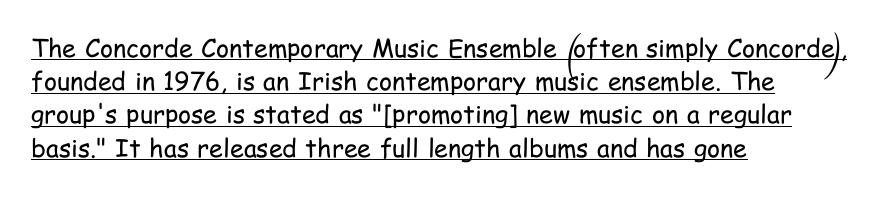
The image shows 25 px text type, upright; set left-aligned, normal line spacing (1.33x), normal letter spacing, underlined.
